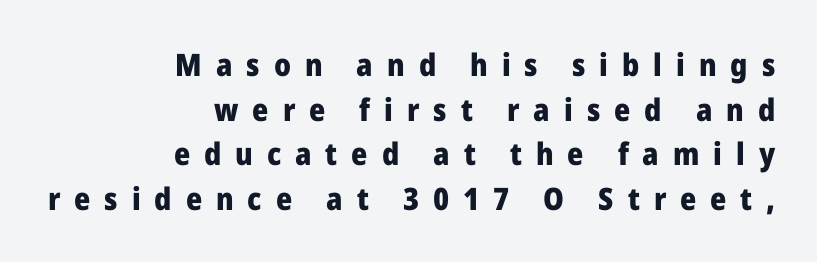
Q: Is the text bold? A: Yes.
Q: Is the text italic (slanted)? A: No, it is upright.
Q: Is the typeface a serif or a sans-serif typeface? A: Sans-serif.
Q: Is the text underlined? A: No.
Q: How is the paragraph aligned? A: Right-aligned.
Q: Is the spacing between letters normal or unusually wide? A: Unusually wide.
Q: Is the spacing between lines tight, normal or loose? A: Normal.
Q: Width (condensed, normal, or wide)? A: Normal.
Q: Stroke contrast? A: Low.
Q: x-height? A: Medium.
Q: Monospaced? A: No.
